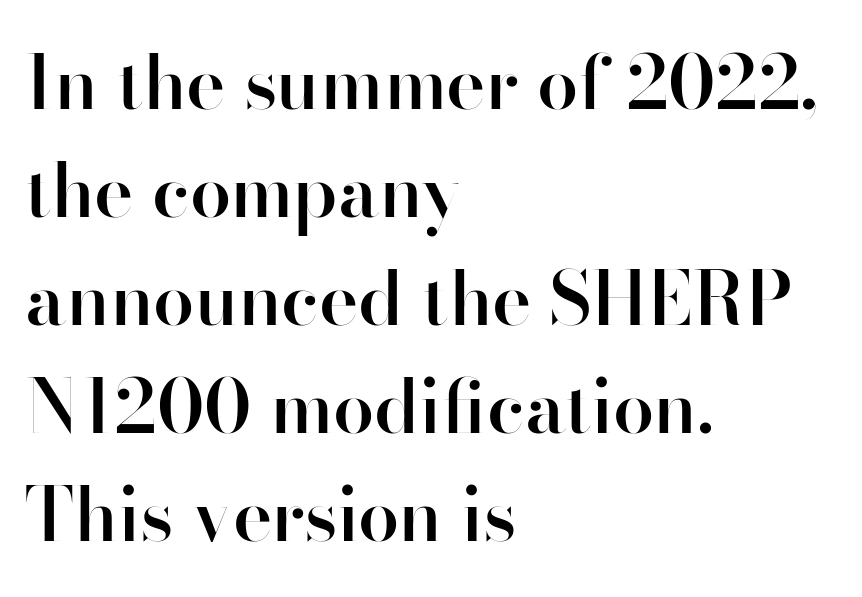
The letters sit at their default tracking, neither squeezed nor spread. Does the type have serifs? No, each stem ends abruptly. The rendering uses natural spacing where letterforms have individual widths. A semibold gives these letters moderate extra thickness, short of bold. Horizontal alignment here is leftward, the default for most running prose. Type without underlining.
